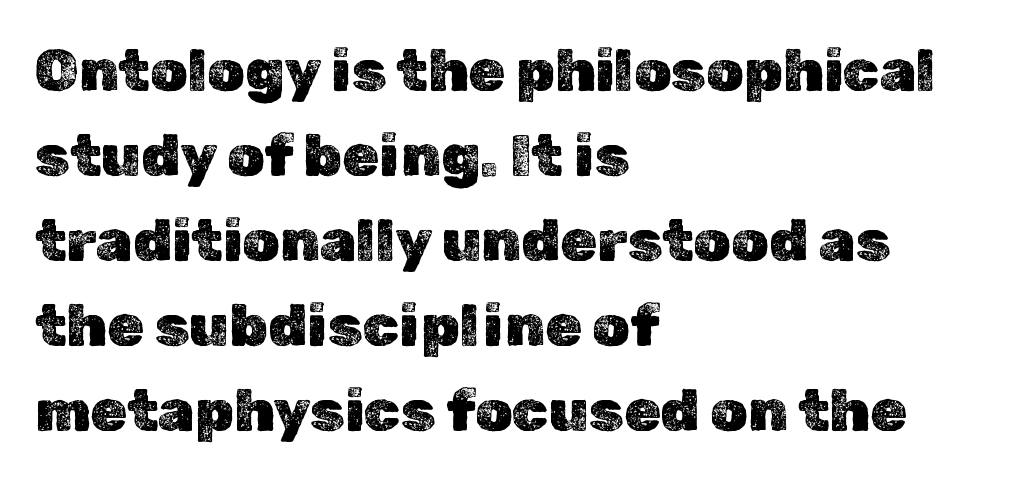
Q: Is the text italic (slanted)? A: No, it is upright.
Q: Is the text underlined? A: No.
Q: How is the paragraph aligned? A: Left-aligned.
Q: Is the spacing between letters normal or unusually wide? A: Normal.
Q: Is the spacing between lines tight, normal or loose? A: Normal.
Q: Width (condensed, normal, or wide)? A: Normal.
Q: x-height? A: Medium.
Q: Monospaced? A: No.
